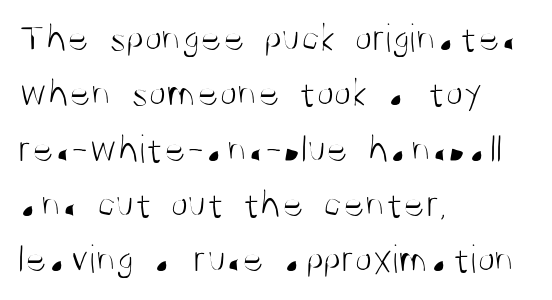
The image shows 41 px light, condensed sans-serif type, upright; set left-aligned, normal line spacing (1.35x), normal letter spacing, not underlined; medium stroke contrast and a large x-height.
